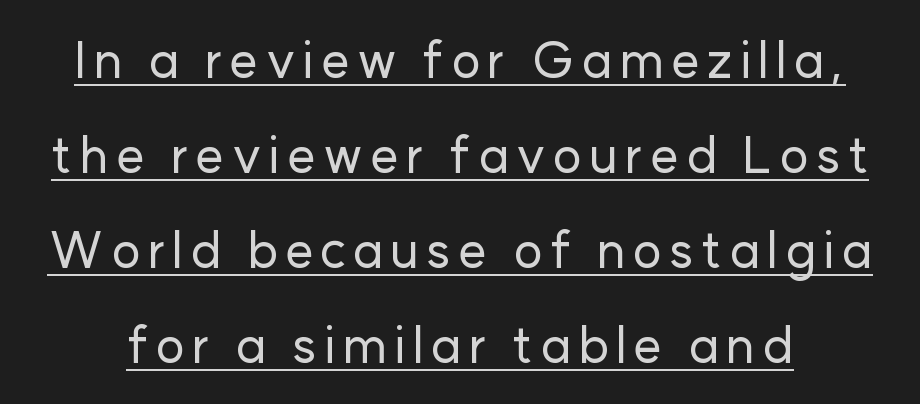
The image shows 50 px sans-serif type, upright; set loose line spacing (1.9x), underlined; low stroke contrast and a medium x-height.
